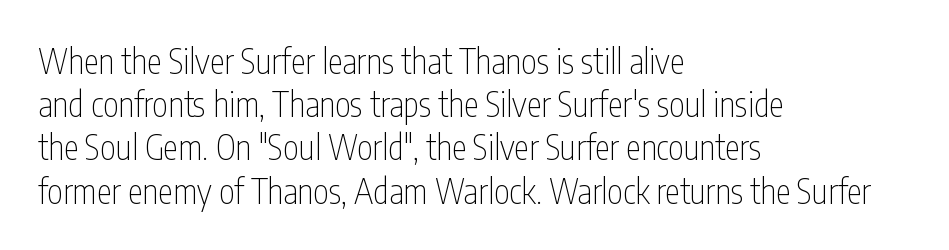
Q: Is the text bold? A: No.
Q: Is the text italic (slanted)? A: No, it is upright.
Q: Is the typeface a serif or a sans-serif typeface? A: Sans-serif.
Q: Is the text underlined? A: No.
Q: How is the paragraph aligned? A: Left-aligned.
Q: Is the spacing between letters normal or unusually wide? A: Normal.
Q: Is the spacing between lines tight, normal or loose? A: Normal.
Q: Width (condensed, normal, or wide)? A: Condensed.
Q: Stroke contrast? A: Low.
Q: x-height? A: Medium.
Q: Monospaced? A: No.
